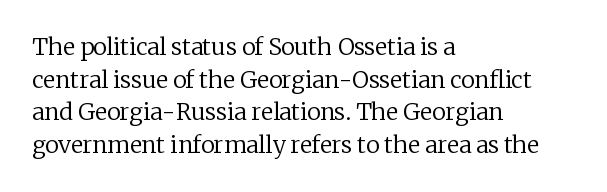
Characters follow at the spacing the type designer built in. The letterforms sit at book weight or below. Rendered with straight, roman letterforms. The rows are spaced the way most documents space them. The strip under each line holds only bare page.
